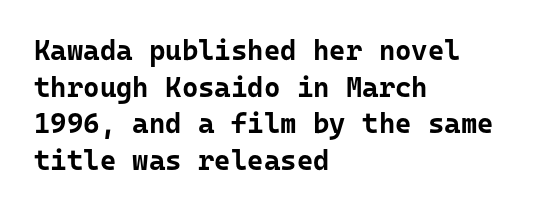
Q: Is the text bold? A: Yes.
Q: Is the text italic (slanted)? A: No, it is upright.
Q: Is the typeface a serif or a sans-serif typeface? A: Sans-serif.
Q: Is the text underlined? A: No.
Q: How is the paragraph aligned? A: Left-aligned.
Q: Is the spacing between letters normal or unusually wide? A: Normal.
Q: Is the spacing between lines tight, normal or loose? A: Normal.
Q: Width (condensed, normal, or wide)? A: Normal.
Q: Stroke contrast? A: Low.
Q: x-height? A: Medium.
